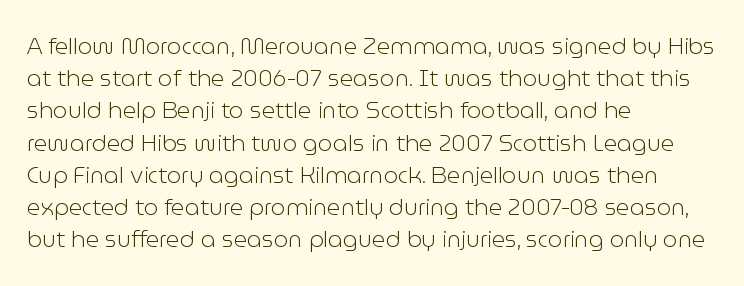
{"italic": "no", "bold": "no", "underline": "no", "align": "left", "line_spacing": "normal", "line_spacing_ratio": 1.4, "letter_spacing": "normal", "letter_spacing_em": 0.0, "glyph_px": 23}
